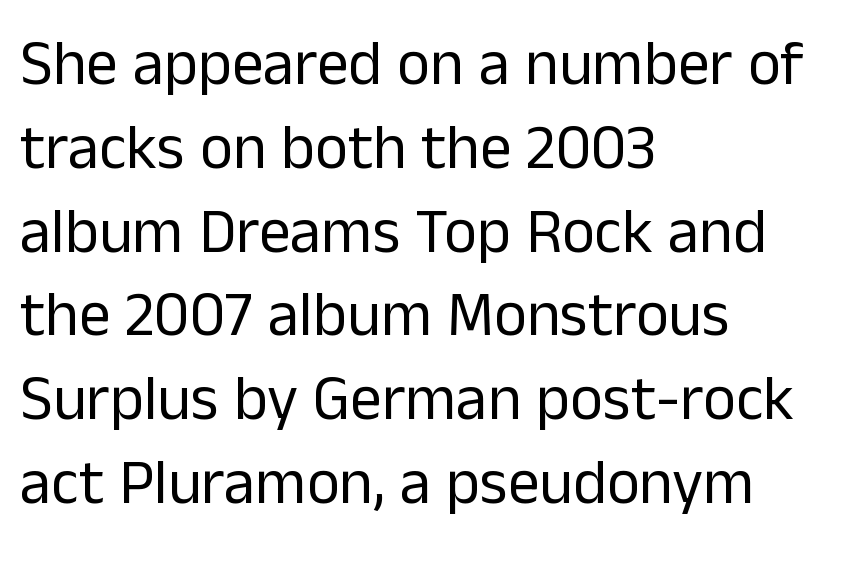
{"serif": "no", "italic": "no", "bold": "no", "weight": "regular", "width": "normal", "stroke_contrast": "low", "x_height": "medium", "monospaced": "no", "underline": "no", "align": "left", "line_spacing": "normal", "line_spacing_ratio": 1.33, "letter_spacing": "normal", "letter_spacing_em": 0.0, "glyph_px": 63}
